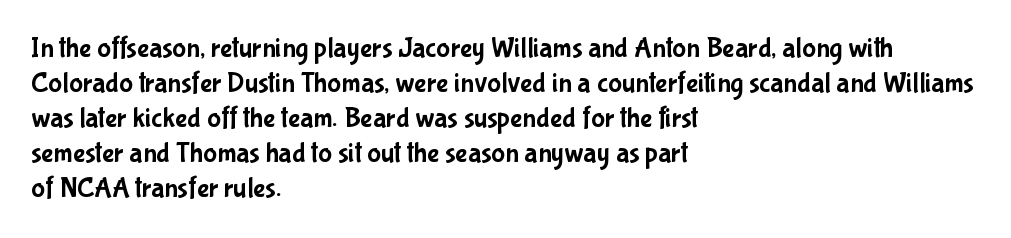
Letterform terminals end flat and unadorned throughout the passage. Here the designer chose a conventional face with non-uniform glyph widths. The axis of the letterforms is exactly vertical. How are the letters spaced? Ordinarily, with no added tracking. The ragged edge is on the right, which tells us the setting is flush left.
